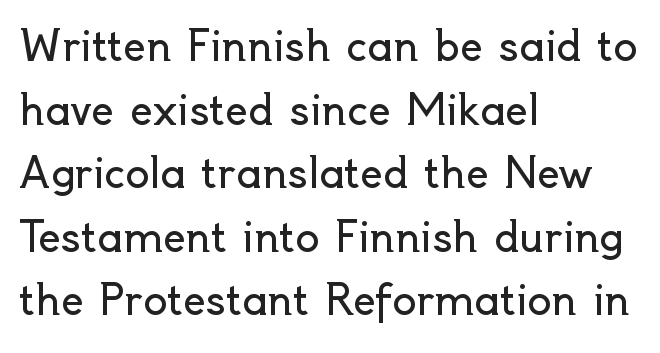
Is the block centered? No — it sits flush against the left margin. The type is set solid horizontally, with unmodified tracking. Letters have the restrained weight of plain body copy at most. Observe the absence of serifs on each vertical stroke in this sample. Lines of text with bare space underneath.
